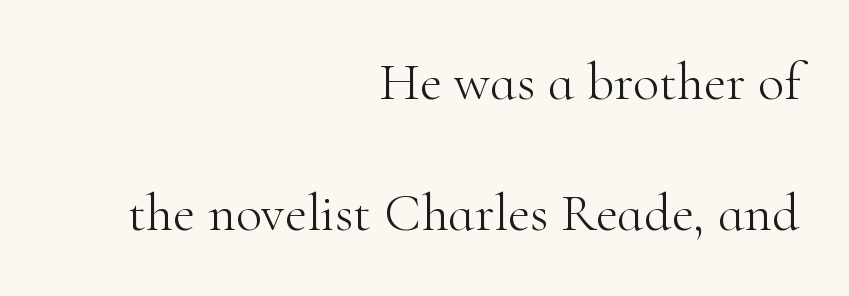
Q: Is the text bold? A: No.
Q: Is the text italic (slanted)? A: No, it is upright.
Q: Is the typeface a serif or a sans-serif typeface? A: Serif.
Q: Is the text underlined? A: No.
Q: How is the paragraph aligned? A: Right-aligned.
Q: Is the spacing between letters normal or unusually wide? A: Normal.
Q: Is the spacing between lines tight, normal or loose? A: Loose.
Q: Width (condensed, normal, or wide)? A: Normal.
Q: Stroke contrast? A: High.
Q: x-height? A: Small.
Q: Monospaced? A: No.
